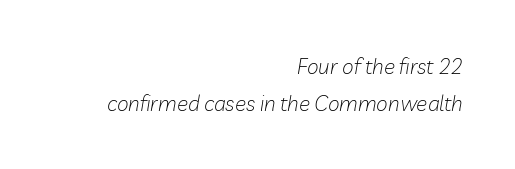
Q: Is the text bold? A: No.
Q: Is the text italic (slanted)? A: Yes, it leans right by about 10 degrees.
Q: Is the text underlined? A: No.
Q: How is the paragraph aligned? A: Right-aligned.
Q: Is the spacing between letters normal or unusually wide? A: Normal.
